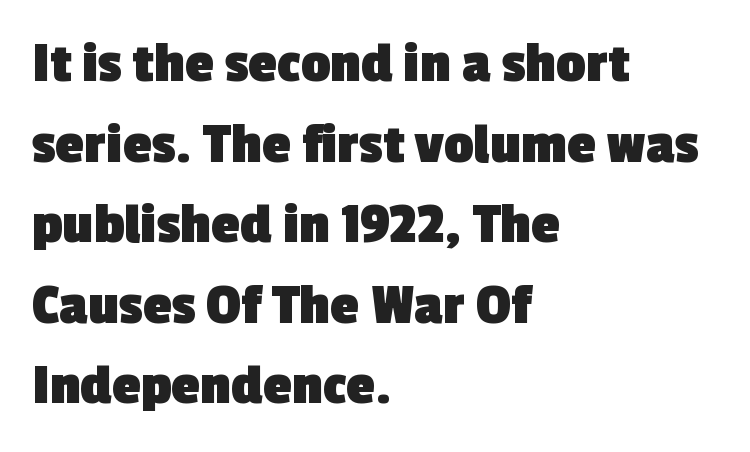
Q: Is the text bold? A: Yes.
Q: Is the typeface a serif or a sans-serif typeface? A: Sans-serif.
Q: Is the text underlined? A: No.
Q: How is the paragraph aligned? A: Left-aligned.
Q: Is the spacing between letters normal or unusually wide? A: Normal.
Q: Is the spacing between lines tight, normal or loose? A: Normal.
Q: Width (condensed, normal, or wide)? A: Normal.
Q: x-height? A: Medium.
Q: Monospaced? A: No.
